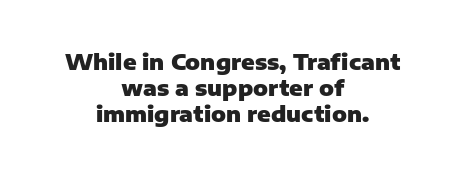
This rendering leaves character spacing at its baseline value. Tall strokes in this sample are plumb rather than angled. What weight is shown? A full bold with thick strokes. The glyphs are unaccompanied by any horizontal stroke below them.
